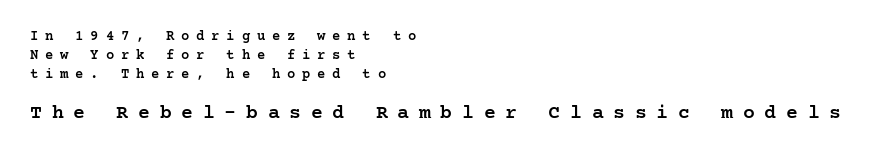
Q: Is the text bold? A: Semi-bold.
Q: Is the text italic (slanted)? A: No, it is upright.
Q: Is the text underlined? A: No.
Q: How is the paragraph aligned? A: Left-aligned.
Q: Is the spacing between letters normal or unusually wide? A: Unusually wide.
Q: Is the spacing between lines tight, normal or loose? A: Normal.
Q: Which block of text is set in a larger size, the first (top) or the second (bottom)? A: The second (bottom) one.
